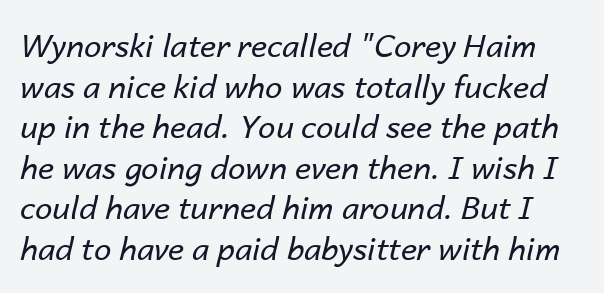
Q: Is the text bold? A: No.
Q: Is the text italic (slanted)? A: Yes, it leans right by about 14 degrees.
Q: Is the text underlined? A: No.
Q: Is the spacing between letters normal or unusually wide? A: Normal.
Q: Is the spacing between lines tight, normal or loose? A: Normal.
Q: Width (condensed, normal, or wide)? A: Normal.
Q: Stroke contrast? A: Low.
Q: x-height? A: Medium.
Q: Monospaced? A: No.
